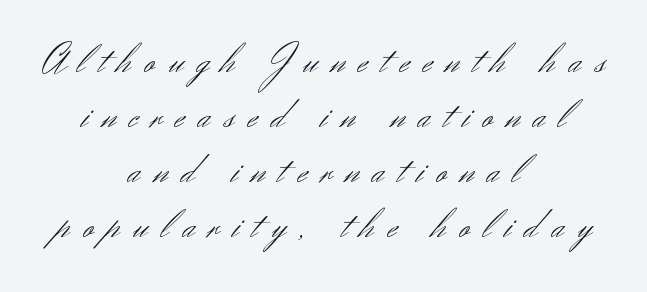
The passage shown is typeset with a sans-serif family. Compared with typical body copy, the letter spacing here is much looser. Has an underline been added? It has not.
